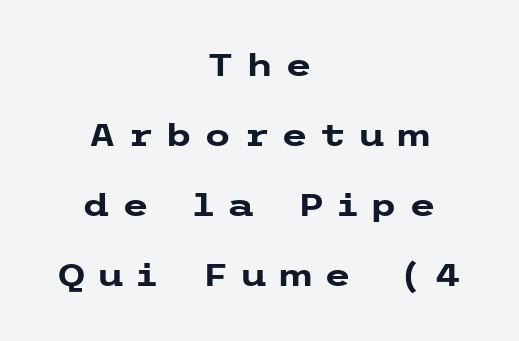
The image shows 31 px heavy, wide sans-serif type, upright; set centered, loose line spacing (2.26x), unusually wide letter spacing (+0.37 em), not underlined; low stroke contrast and a medium x-height.
